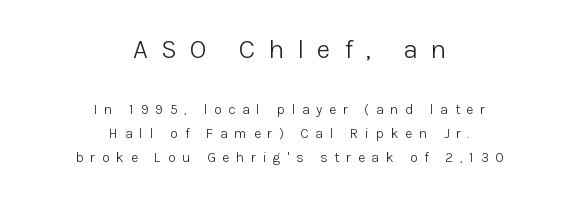
Q: Is the text bold? A: No.
Q: Is the text italic (slanted)? A: No, it is upright.
Q: Is the text underlined? A: No.
Q: How is the paragraph aligned? A: Centered.
Q: Is the spacing between letters normal or unusually wide? A: Unusually wide.
Q: Which block of text is set in a larger size, the first (top) or the second (bottom)? A: The first (top) one.
